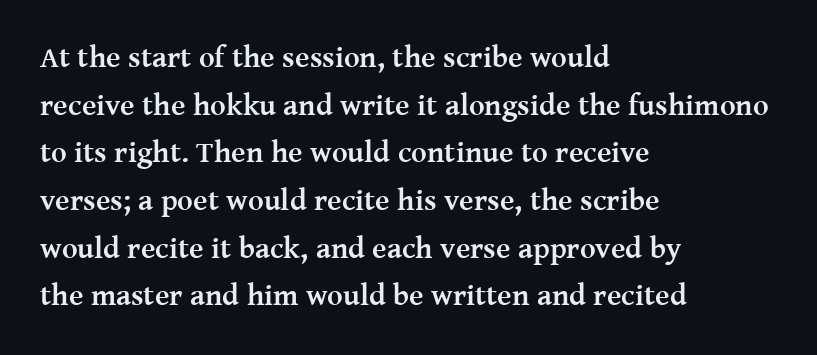
Notice how the stems are strictly vertical — no italics here. Every letter is thick-stroked: bold, no question. The lines in this sample share a left origin and differ only in where they stop. The zone under the glyphs is completely vacant.
